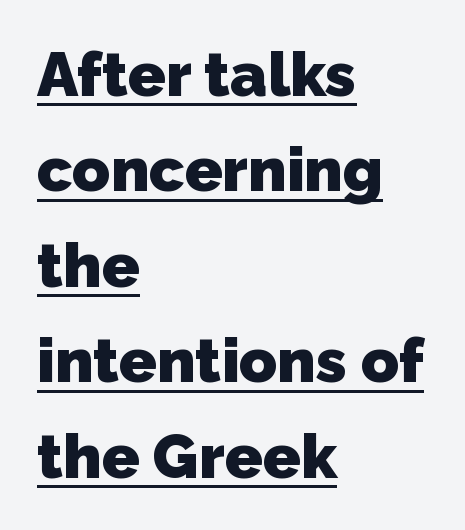
{"serif": "no", "bold": "yes", "weight": "heavy", "width": "normal", "stroke_contrast": "low", "x_height": "medium", "monospaced": "no", "underline": "yes", "align": "left", "line_spacing": "normal", "line_spacing_ratio": 1.54, "letter_spacing": "normal", "letter_spacing_em": 0.0, "glyph_px": 62}
